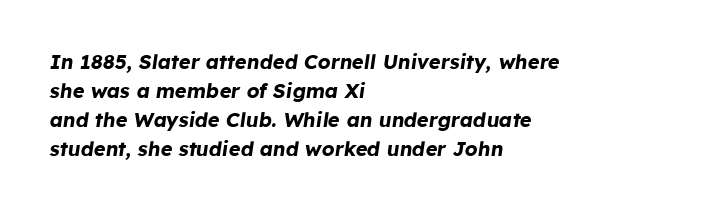
{"italic": "yes", "lean": "right", "slant_degrees": 8, "bold": "yes", "underline": "no", "align": "left", "line_spacing": "normal", "line_spacing_ratio": 1.45, "letter_spacing": "normal", "letter_spacing_em": 0.0, "glyph_px": 20}
